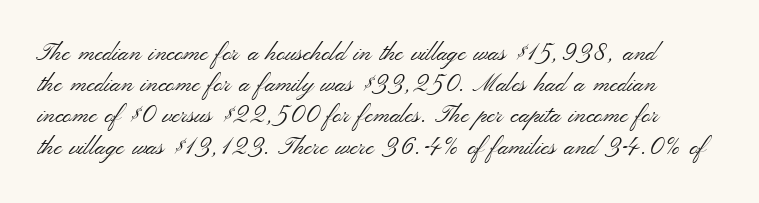
{"bold": "no", "underline": "no", "line_spacing": "normal", "line_spacing_ratio": 1.3, "letter_spacing": "normal", "letter_spacing_em": 0.0, "glyph_px": 24}
